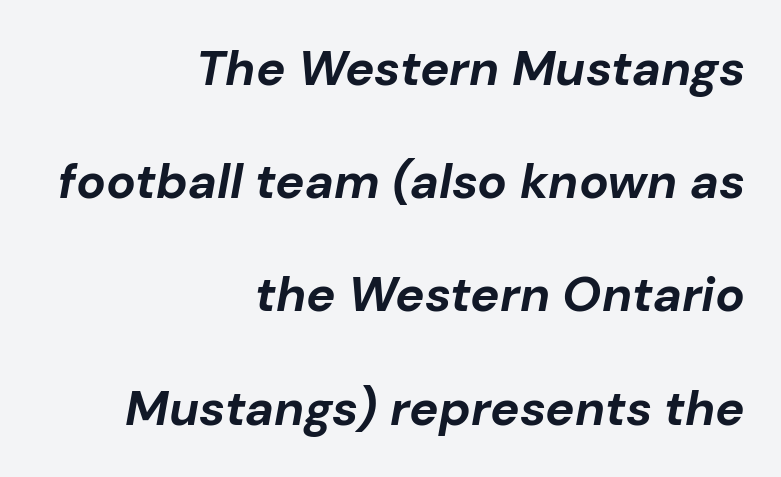
Q: Is the text bold? A: Yes.
Q: Is the text italic (slanted)? A: Yes, it leans right by about 10 degrees.
Q: Is the text underlined? A: No.
Q: How is the paragraph aligned? A: Right-aligned.
Q: Is the spacing between letters normal or unusually wide? A: Normal.
Q: Is the spacing between lines tight, normal or loose? A: Loose.
Q: Width (condensed, normal, or wide)? A: Normal.
Q: Stroke contrast? A: Low.
Q: x-height? A: Medium.
Q: Monospaced? A: No.
